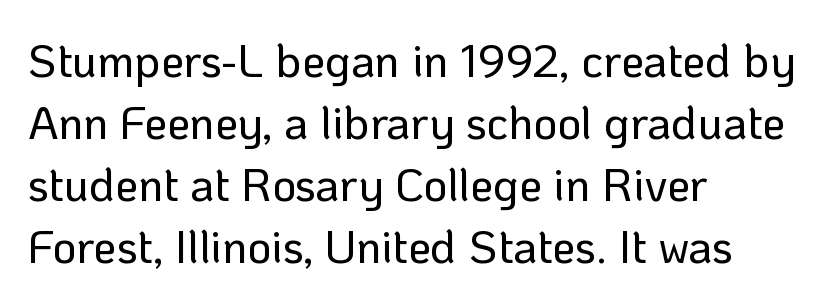
{"serif": "no", "italic": "no", "width": "normal", "stroke_contrast": "low", "x_height": "medium", "monospaced": "no", "underline": "no", "align": "left", "line_spacing": "normal", "line_spacing_ratio": 1.35, "letter_spacing": "normal", "letter_spacing_em": 0.0, "glyph_px": 46}
